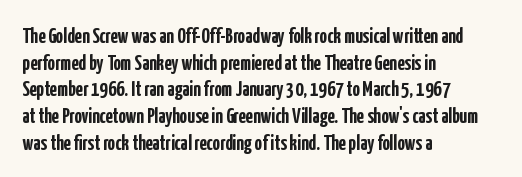
{"italic": "no", "bold": "yes", "underline": "no", "align": "left", "line_spacing": "normal", "line_spacing_ratio": 1.27, "letter_spacing": "normal", "letter_spacing_em": 0.0, "glyph_px": 21}
